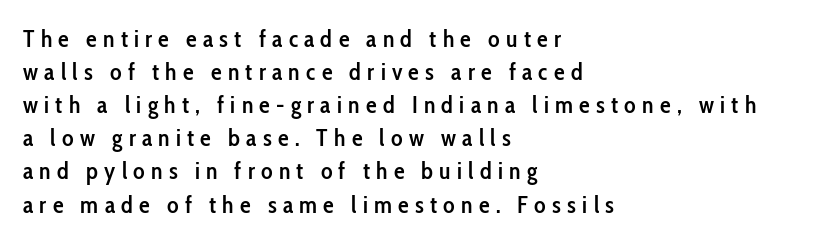
The image shows 24 px text type, upright; set left-aligned, normal line spacing (1.38x), unusually wide letter spacing (+0.26 em), not underlined.
